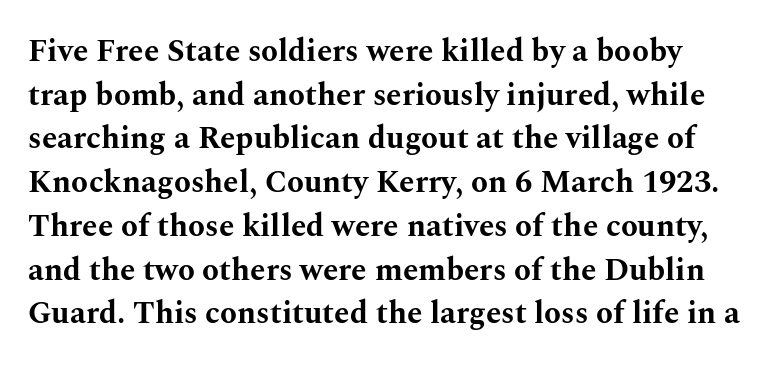
Q: Is the text bold? A: Yes.
Q: Is the text italic (slanted)? A: No, it is upright.
Q: Is the typeface a serif or a sans-serif typeface? A: Serif.
Q: Is the text underlined? A: No.
Q: Is the spacing between letters normal or unusually wide? A: Normal.
Q: Is the spacing between lines tight, normal or loose? A: Normal.
Q: Width (condensed, normal, or wide)? A: Wide.
Q: Stroke contrast? A: Medium.
Q: x-height? A: Medium.
Q: Monospaced? A: No.
